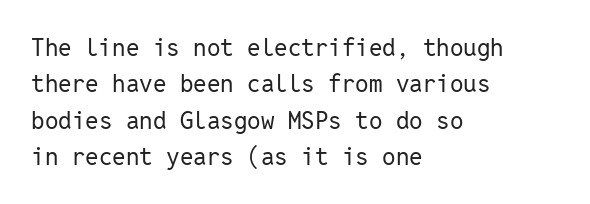
The image shows 24 px text type, upright; set left-aligned, normal line spacing (1.52x), normal letter spacing, not underlined.
